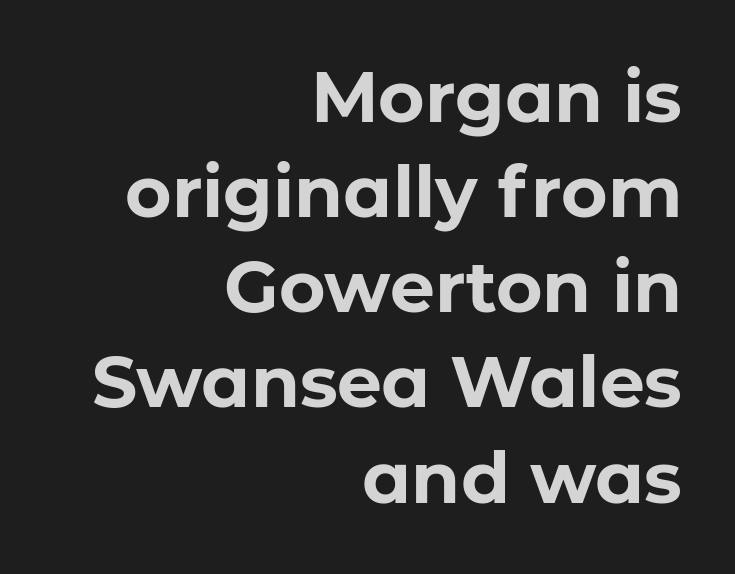
The image shows 71 px bold sans-serif type, upright; set right-aligned, normal line spacing (1.34x), normal letter spacing, not underlined; low stroke contrast and a medium x-height.
